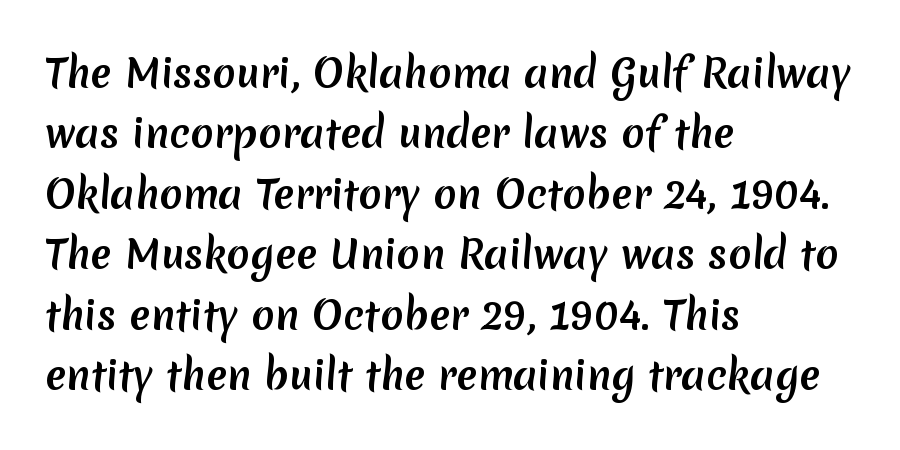
Q: Is the text bold? A: Yes.
Q: Is the typeface a serif or a sans-serif typeface? A: Sans-serif.
Q: Is the text underlined? A: No.
Q: How is the paragraph aligned? A: Left-aligned.
Q: Is the spacing between letters normal or unusually wide? A: Normal.
Q: Is the spacing between lines tight, normal or loose? A: Normal.
Q: Width (condensed, normal, or wide)? A: Normal.
Q: Stroke contrast? A: Low.
Q: x-height? A: Medium.
Q: Monospaced? A: No.
